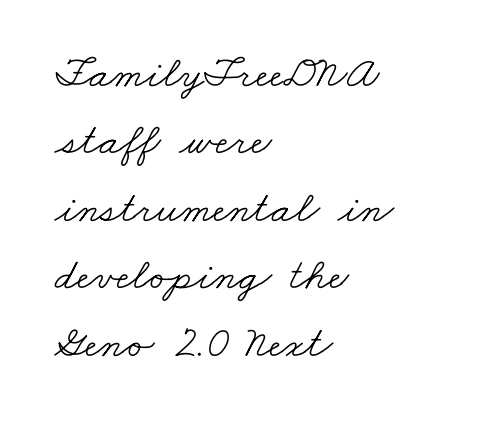
The image shows 45 px light, wide serif type; set left-aligned, normal line spacing (1.5x), normal letter spacing, not underlined; low stroke contrast and a small x-height.
